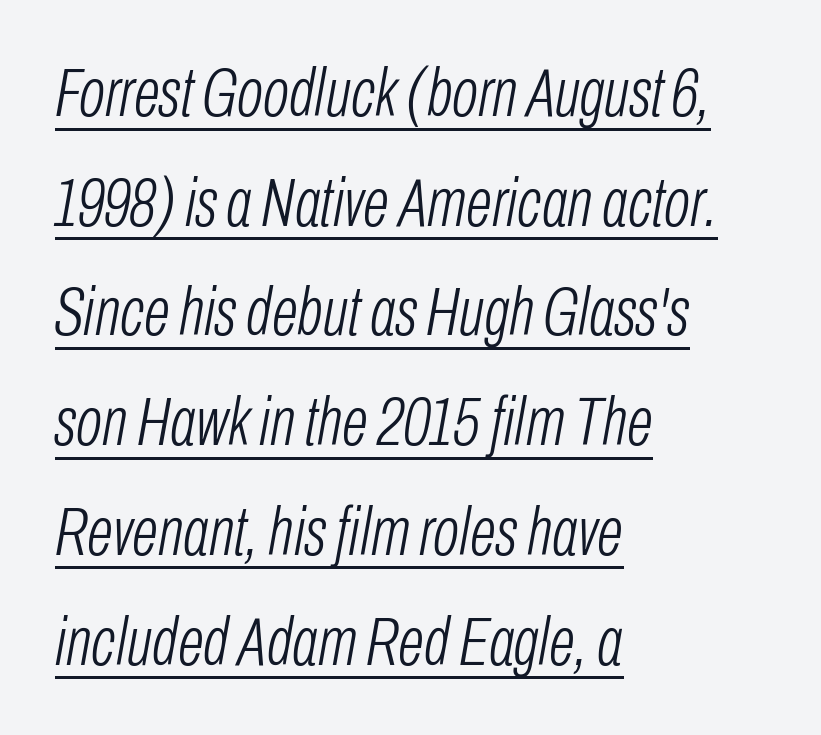
Q: Is the text bold? A: No.
Q: Is the text italic (slanted)? A: Yes, it leans right by about 10 degrees.
Q: Is the text underlined? A: Yes.
Q: How is the paragraph aligned? A: Left-aligned.
Q: Is the spacing between letters normal or unusually wide? A: Normal.
Q: Is the spacing between lines tight, normal or loose? A: Normal.
Q: Width (condensed, normal, or wide)? A: Condensed.
Q: Stroke contrast? A: Low.
Q: x-height? A: Medium.
Q: Monospaced? A: No.
